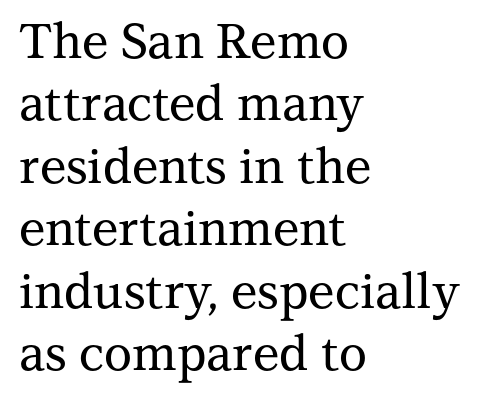
Q: Is the text italic (slanted)? A: No, it is upright.
Q: Is the typeface a serif or a sans-serif typeface? A: Serif.
Q: Is the text underlined? A: No.
Q: How is the paragraph aligned? A: Left-aligned.
Q: Is the spacing between letters normal or unusually wide? A: Normal.
Q: Is the spacing between lines tight, normal or loose? A: Normal.
Q: Width (condensed, normal, or wide)? A: Normal.
Q: Stroke contrast? A: Medium.
Q: x-height? A: Medium.
Q: Monospaced? A: No.
